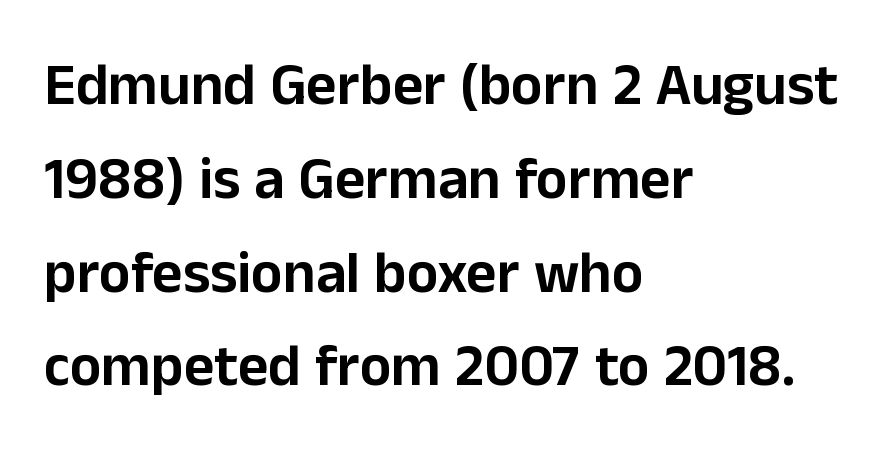
The lines sit at an ordinary, default distance from one another. Tracking here is standard; glyphs follow each other at the usual distance. Where is the straight margin? On the left. This sample has the flowing, uneven cadence of proportional lettering. The text was rendered using a sans face with plain stroke endings.
